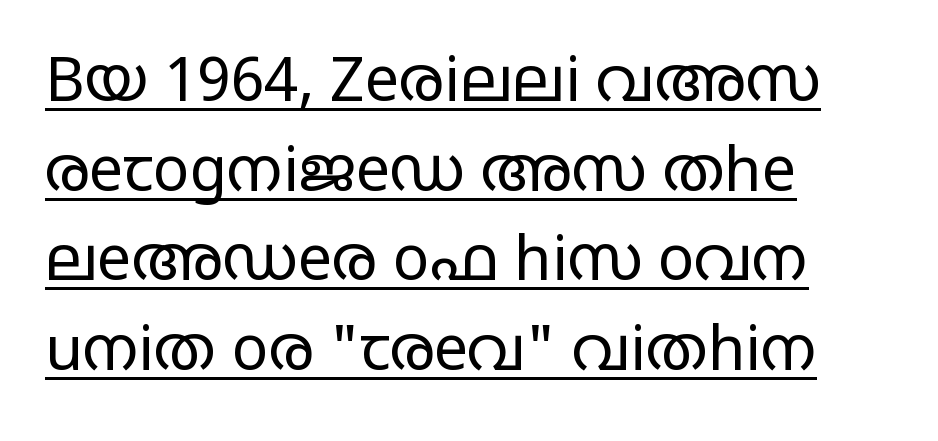
The image shows 61 px regular-weight, wide sans-serif type, upright; set left-aligned, normal line spacing (1.47x), normal letter spacing, underlined; low stroke contrast and a large x-height.
